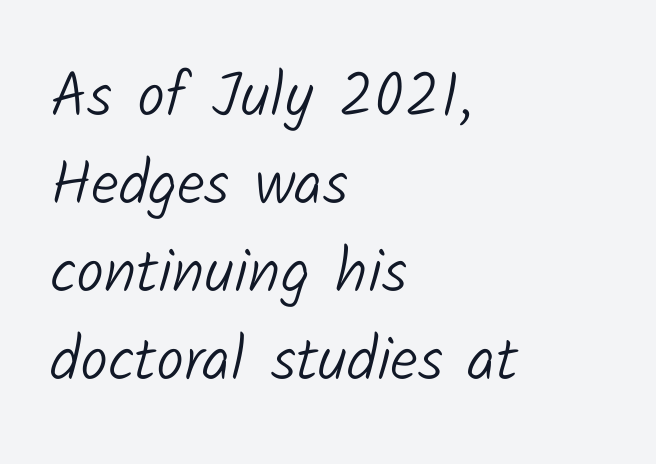
{"serif": "no", "bold": "no", "weight": "light", "width": "normal", "stroke_contrast": "low", "x_height": "medium", "monospaced": "no", "underline": "no", "align": "left", "line_spacing": "normal", "line_spacing_ratio": 1.42, "letter_spacing": "normal", "letter_spacing_em": 0.0, "glyph_px": 62}
